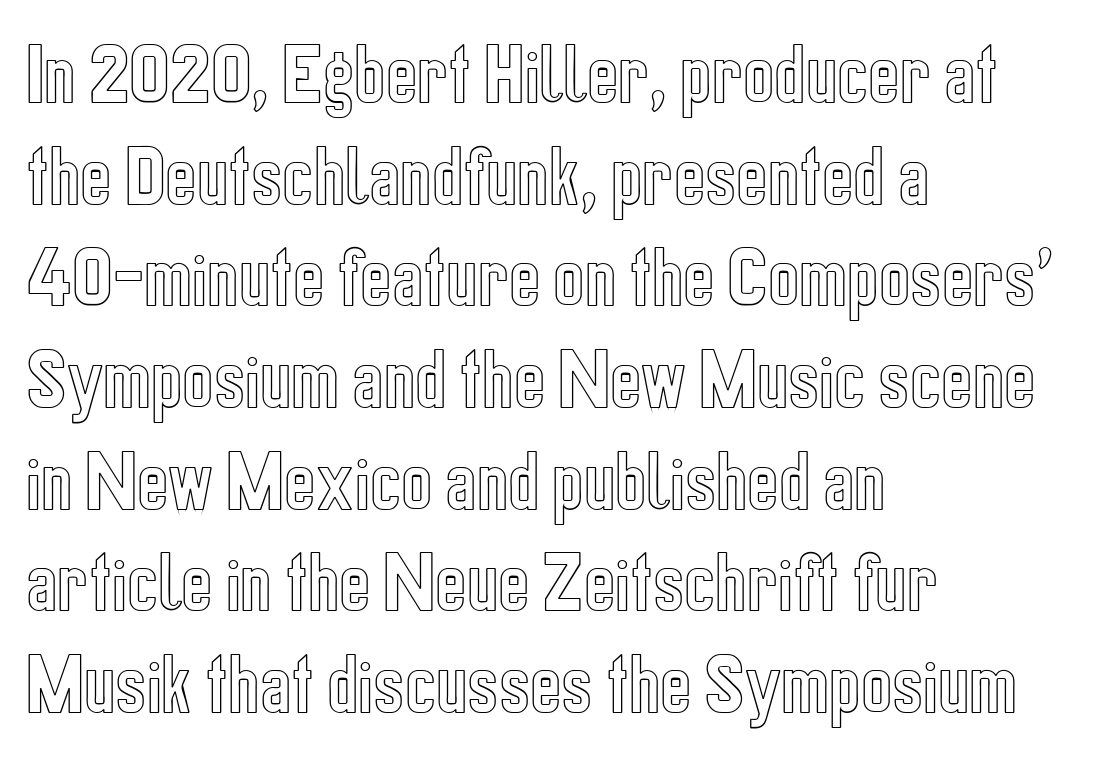
Q: Is the text italic (slanted)? A: No, it is upright.
Q: Is the text underlined? A: No.
Q: How is the paragraph aligned? A: Left-aligned.
Q: Is the spacing between letters normal or unusually wide? A: Normal.
Q: Is the spacing between lines tight, normal or loose? A: Normal.
Q: Width (condensed, normal, or wide)? A: Condensed.
Q: x-height? A: Medium.
Q: Monospaced? A: No.
